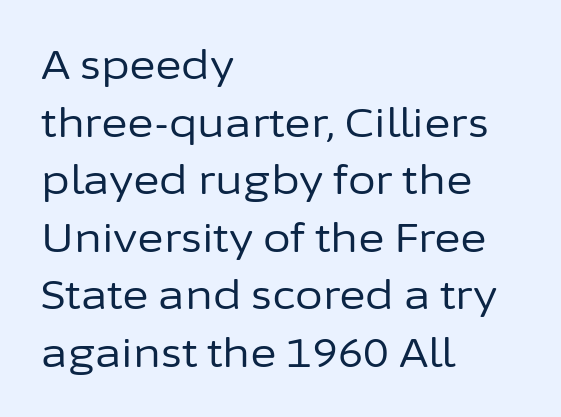
There is no visible air inserted between adjacent glyphs. This sample is left-justified, so line endings fall wherever the words run out. Unlike a traditional serif, this face leaves its strokes unadorned. Words float on clear page, feet unadorned. The letters advance in unequal steps, a hallmark of proportional type.
